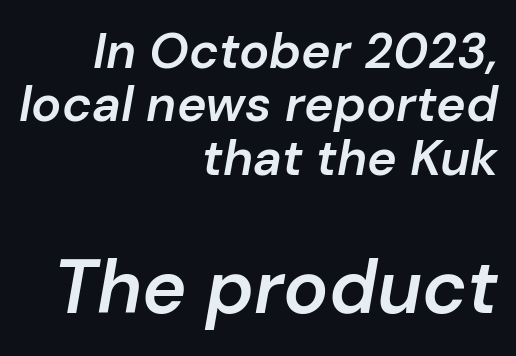
{"italic": "yes", "lean": "right", "slant_degrees": 10, "bold": "semi", "weight": "semibold", "width": "normal", "stroke_contrast": "low", "x_height": "medium", "monospaced": "no", "underline": "no", "align": "right", "line_spacing": "tight", "line_spacing_ratio": 1.07, "letter_spacing": "normal", "letter_spacing_em": 0.0, "larger_block": "second", "size_ratio": 1.5, "glyph_px": 75}
